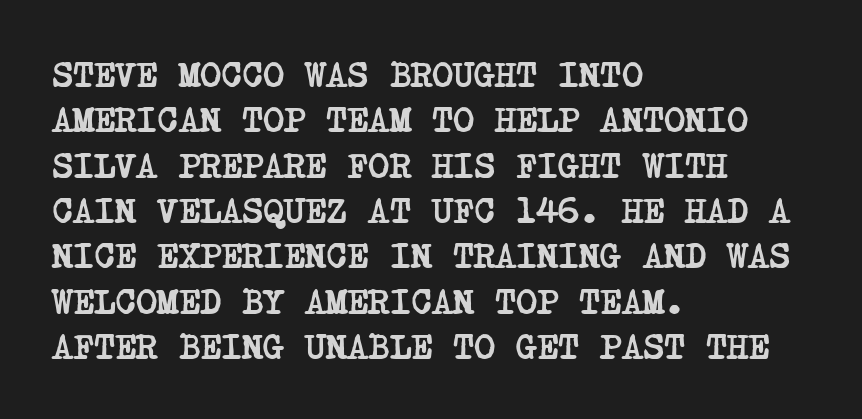
Q: Is the text bold? A: Yes.
Q: Is the typeface a serif or a sans-serif typeface? A: Serif.
Q: Is the text underlined? A: No.
Q: How is the paragraph aligned? A: Left-aligned.
Q: Is the spacing between letters normal or unusually wide? A: Normal.
Q: Is the spacing between lines tight, normal or loose? A: Normal.
Q: Width (condensed, normal, or wide)? A: Condensed.
Q: Stroke contrast? A: Low.
Q: x-height? A: Large.
